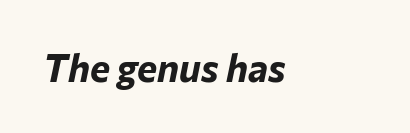
The image shows 38 px bold type, italic (leaning right); set left-aligned, normal letter spacing, not underlined; low stroke contrast and a medium x-height.
